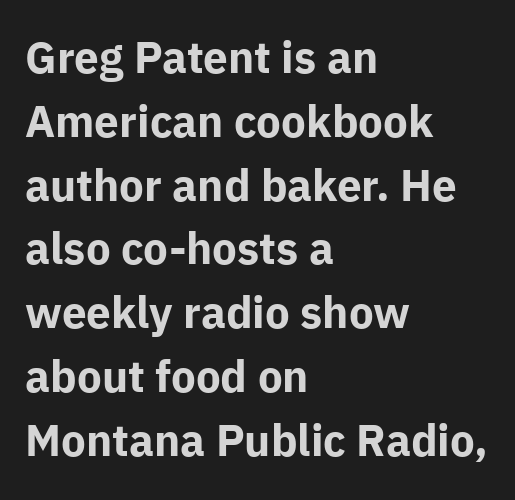
{"serif": "no", "italic": "no", "bold": "yes", "weight": "bold", "width": "normal", "stroke_contrast": "low", "x_height": "medium", "monospaced": "no", "underline": "no", "align": "left", "line_spacing": "normal", "line_spacing_ratio": 1.45, "letter_spacing": "normal", "letter_spacing_em": 0.0, "glyph_px": 44}
